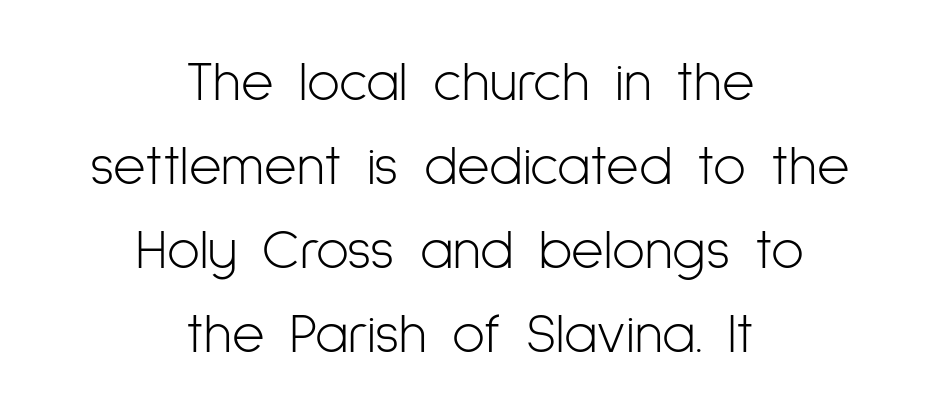
{"serif": "no", "italic": "no", "bold": "no", "weight": "light", "width": "condensed", "stroke_contrast": "low", "x_height": "medium", "monospaced": "no", "underline": "no", "align": "center", "line_spacing": "normal", "line_spacing_ratio": 1.5, "letter_spacing": "normal", "letter_spacing_em": 0.0, "glyph_px": 56}
